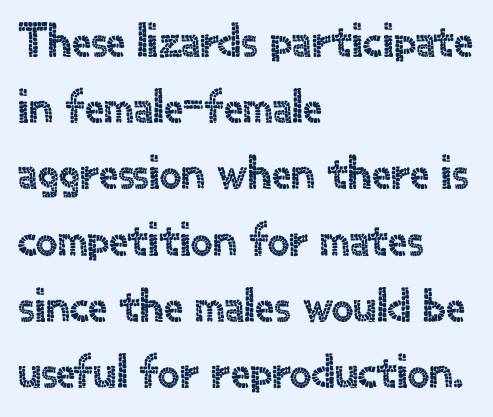
The setting favours the left margin, as ordinary paragraphs usually do. Note: no serifs on the glyphs. Looks like regular typesetting: each glyph gets only the width it needs. Clear beneath every line of the passage. This sample uses an upright cut, with every glyph sitting square on the baseline.
